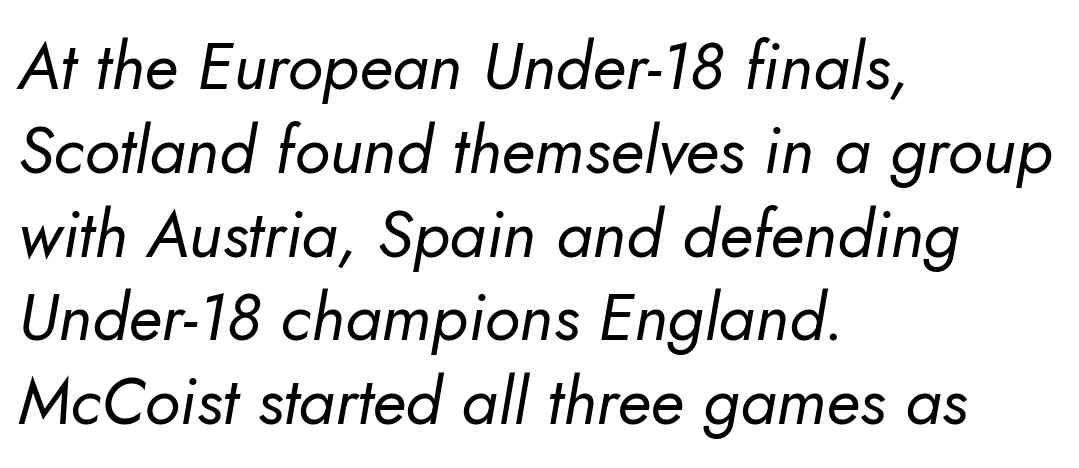
The image shows 66 px regular-weight type, italic (leaning right); set left-aligned, normal line spacing (1.27x), normal letter spacing, not underlined; low stroke contrast and a small x-height.
